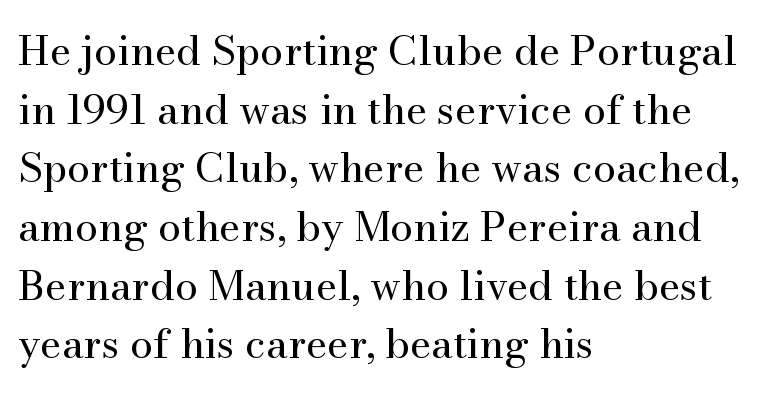
The letters stand straight up with perfectly vertical stems. The cut favours lightness, reaching ordinary text weight at its darkest. The letters carry serifs — small finishing strokes at the ends of their stems. Honestly, the letter spacing is just normal — you wouldn't notice it. Line beginnings align vertically; line endings do not. Just letters on the line, the space beneath them empty.
